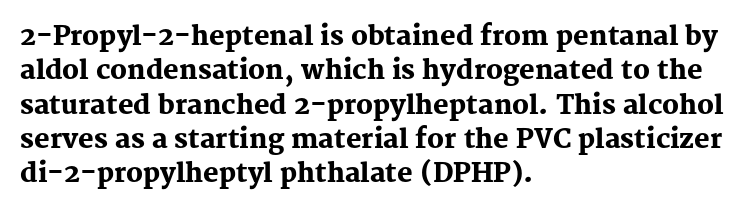
Q: Is the text bold? A: Yes.
Q: Is the text italic (slanted)? A: No, it is upright.
Q: Is the text underlined? A: No.
Q: How is the paragraph aligned? A: Left-aligned.
Q: Is the spacing between letters normal or unusually wide? A: Normal.
Q: Is the spacing between lines tight, normal or loose? A: Normal.
